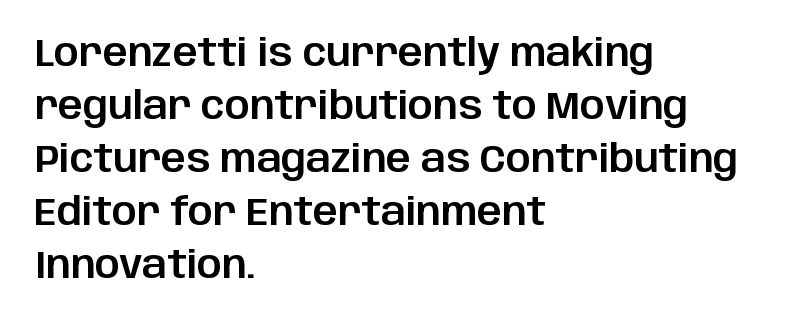
The image shows 39 px sans-serif type, upright; set left-aligned, normal line spacing (1.36x), normal letter spacing, not underlined; low stroke contrast and a large x-height.
